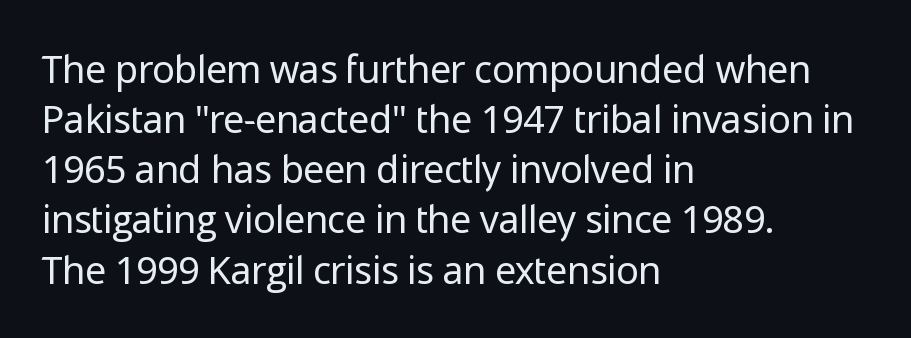
What kind of face is this? One without serifs — a sans. The typesetting does not lean heavy: it is not bold. Alignment: flush left. You could not count columns in this text — the font is proportionally spaced. Successive baselines arrive at the customary interval.
